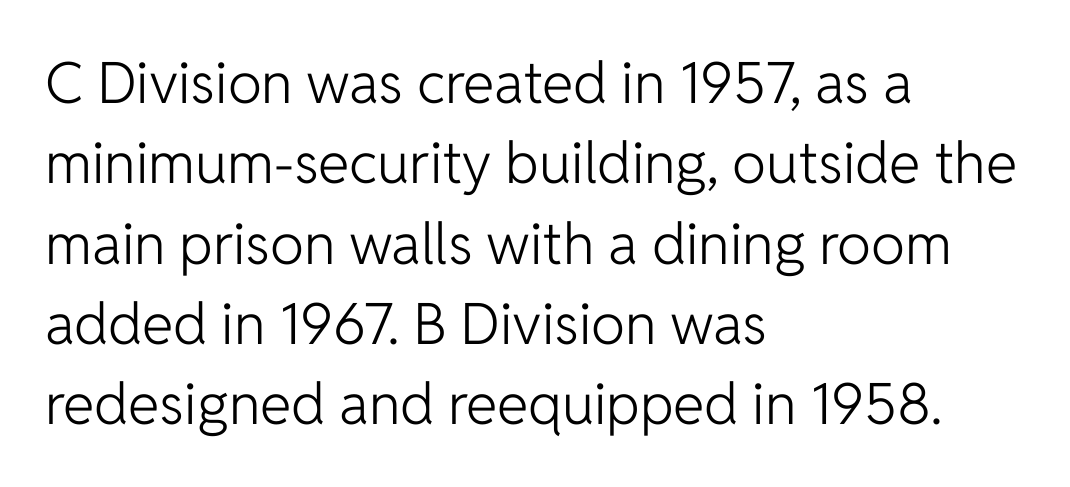
{"serif": "no", "italic": "no", "bold": "no", "weight": "light", "width": "normal", "stroke_contrast": "low", "x_height": "medium", "monospaced": "no", "underline": "no", "align": "left", "line_spacing": "normal", "line_spacing_ratio": 1.41, "letter_spacing": "normal", "letter_spacing_em": 0.0, "glyph_px": 57}
